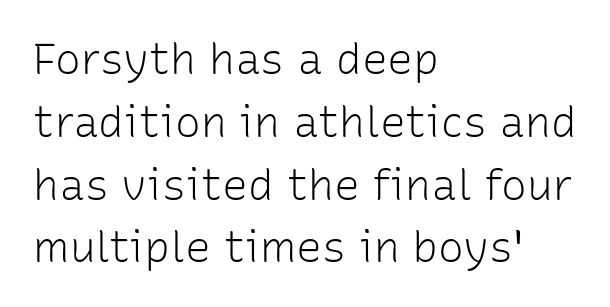
{"serif": "no", "italic": "no", "bold": "no", "weight": "light", "width": "normal", "stroke_contrast": "low", "x_height": "medium", "monospaced": "no", "underline": "no", "align": "left", "line_spacing": "normal", "line_spacing_ratio": 1.46, "letter_spacing": "normal", "letter_spacing_em": 0.0, "glyph_px": 43}
